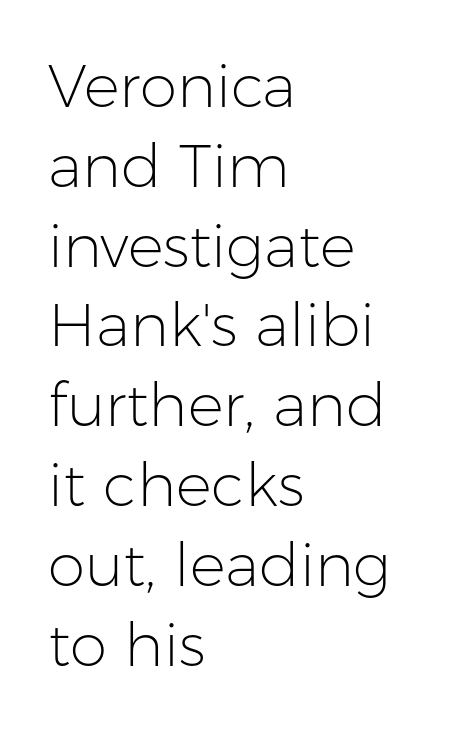
A typesetter would call this leading conventional body-copy spacing. What stands out about the letter spacing? Nothing — it is the standard amount. I'd call this a sans setting — the letters go barefoot. This sample has the flowing, uneven cadence of proportional lettering. These glyphs show unthickened strokes, regular width or finer. Which margin do the lines hug? The left one — the right edge is uneven.
